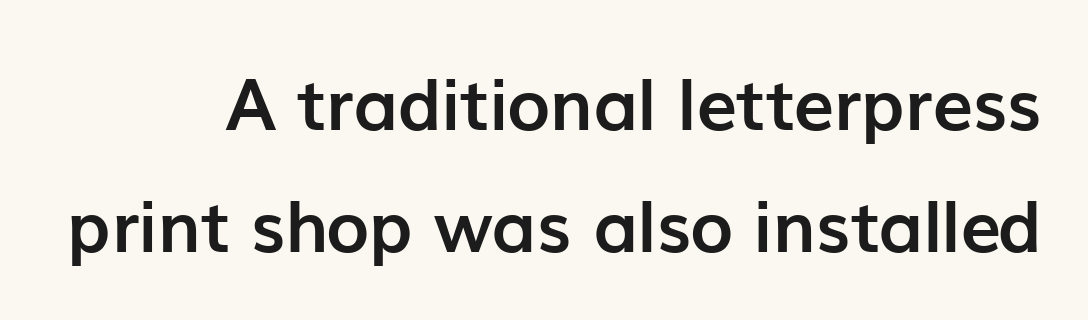
{"serif": "no", "italic": "no", "bold": "yes", "weight": "semibold", "width": "normal", "stroke_contrast": "low", "x_height": "medium", "monospaced": "no", "underline": "no", "line_spacing": "normal", "line_spacing_ratio": 1.7, "letter_spacing": "normal", "letter_spacing_em": 0.0, "glyph_px": 72}
